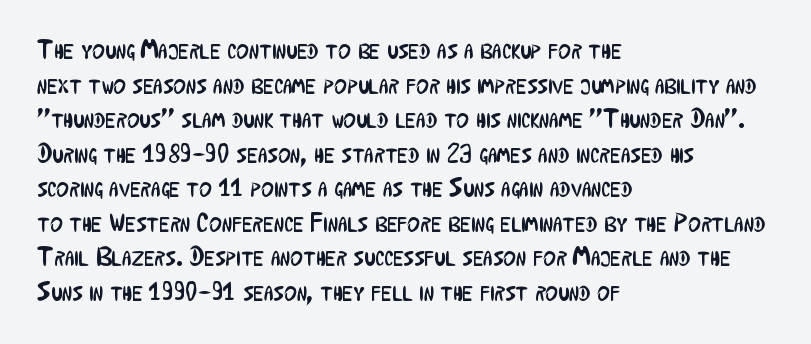
Q: Is the text bold? A: No.
Q: Is the text italic (slanted)? A: No, it is upright.
Q: Is the text underlined? A: No.
Q: How is the paragraph aligned? A: Left-aligned.
Q: Is the spacing between letters normal or unusually wide? A: Normal.
Q: Is the spacing between lines tight, normal or loose? A: Normal.
